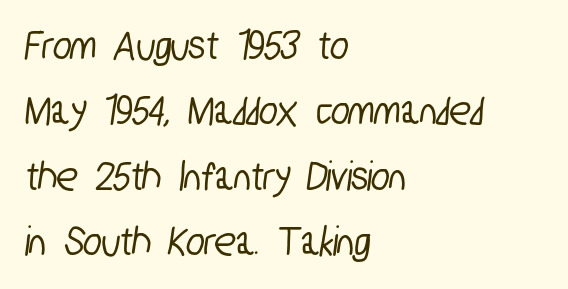
The image shows 43 px condensed sans-serif type; set left-aligned, normal line spacing (1.52x), normal letter spacing, not underlined; low stroke contrast and a medium x-height.
